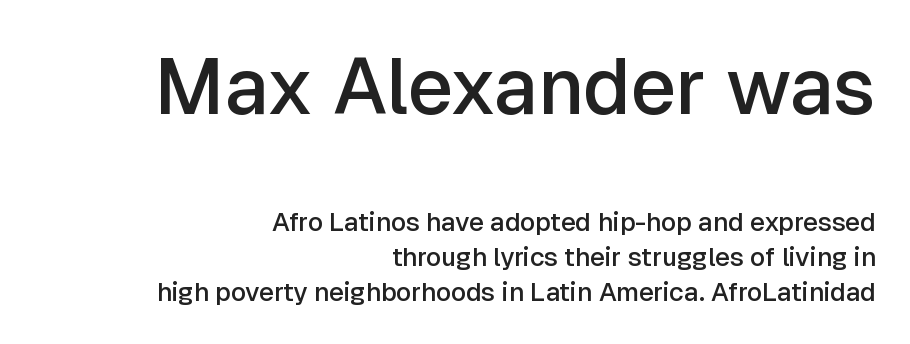
{"serif": "no", "italic": "no", "bold": "semi", "weight": "semibold", "width": "normal", "stroke_contrast": "low", "x_height": "medium", "monospaced": "no", "underline": "no", "align": "right", "line_spacing": "normal", "line_spacing_ratio": 1.35, "letter_spacing": "normal", "letter_spacing_em": 0.0, "larger_block": "first", "size_ratio": 3.04, "glyph_px": 79}
